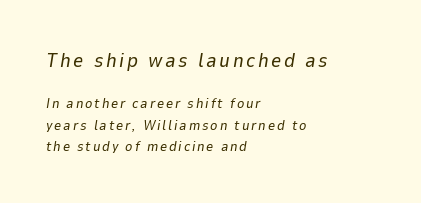
Q: Is the text bold? A: No.
Q: Is the text italic (slanted)? A: Yes, it leans right by about 9 degrees.
Q: Is the text underlined? A: No.
Q: How is the paragraph aligned? A: Left-aligned.
Q: Is the spacing between lines tight, normal or loose? A: Normal.
Q: Which block of text is set in a larger size, the first (top) or the second (bottom)? A: The first (top) one.
